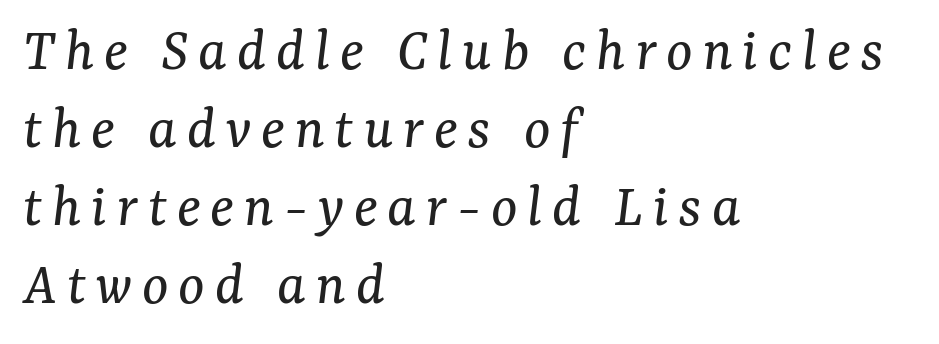
Q: Is the text bold? A: No.
Q: Is the text italic (slanted)? A: Yes, it leans right by about 7 degrees.
Q: Is the typeface a serif or a sans-serif typeface? A: Serif.
Q: Is the text underlined? A: No.
Q: How is the paragraph aligned? A: Left-aligned.
Q: Is the spacing between lines tight, normal or loose? A: Normal.
Q: Width (condensed, normal, or wide)? A: Normal.
Q: Stroke contrast? A: Medium.
Q: x-height? A: Medium.
Q: Monospaced? A: No.
